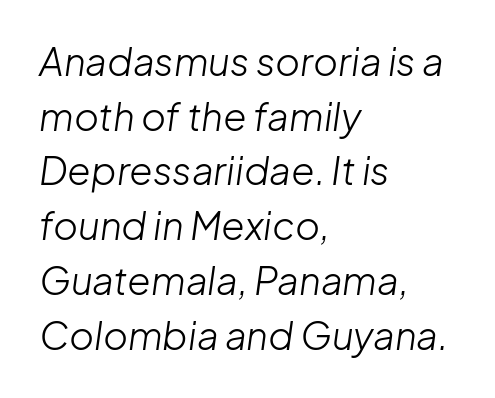
Q: Is the text bold? A: No.
Q: Is the text italic (slanted)? A: Yes, it leans right by about 8 degrees.
Q: Is the text underlined? A: No.
Q: How is the paragraph aligned? A: Left-aligned.
Q: Is the spacing between letters normal or unusually wide? A: Normal.
Q: Is the spacing between lines tight, normal or loose? A: Normal.
Q: Width (condensed, normal, or wide)? A: Normal.
Q: Stroke contrast? A: Low.
Q: x-height? A: Medium.
Q: Monospaced? A: No.
